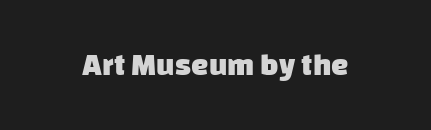
{"serif": "no", "bold": "yes", "weight": "heavy", "width": "normal", "stroke_contrast": "low", "x_height": "large", "monospaced": "no", "underline": "no", "align": "center", "letter_spacing": "normal", "letter_spacing_em": 0.0, "glyph_px": 31}
